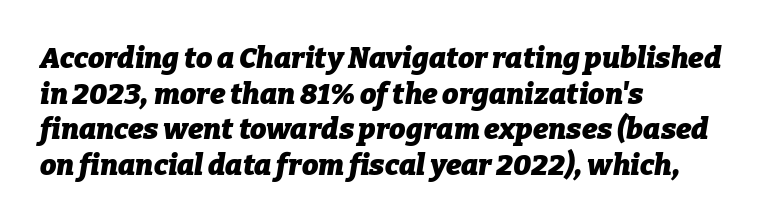
{"italic": "yes", "lean": "right", "slant_degrees": 9, "bold": "yes", "weight": "heavy", "width": "normal", "stroke_contrast": "low", "x_height": "medium", "monospaced": "no", "underline": "no", "align": "left", "line_spacing_ratio": 1.23, "letter_spacing": "normal", "letter_spacing_em": 0.0, "glyph_px": 29}
